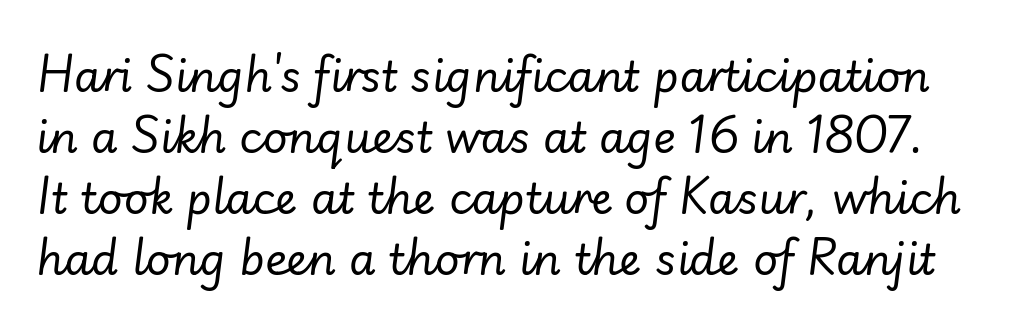
Rows of type keep a routine distance in the vertical direction. The rendering keeps characters at their native spacing. This sample has the flowing, uneven cadence of proportional lettering. Italic? Definitely — the glyphs are oblique.
